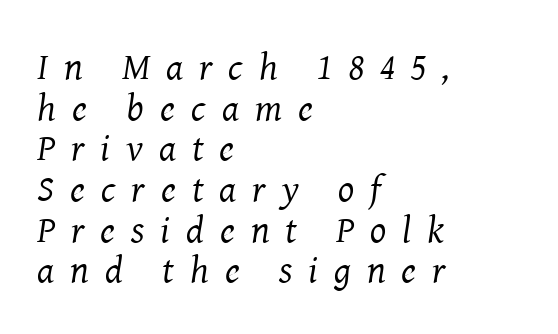
Whoever set this chose condensed vertical rhythm over breathing room. There's an unmistakable incline to the writing here. Is the stroke heavy? The answer is a plain regular-or-lighter. Notice how the passage keeps a crisp vertical edge on the left only. Observe the wide spacing: letters keep a clear distance from each other.
